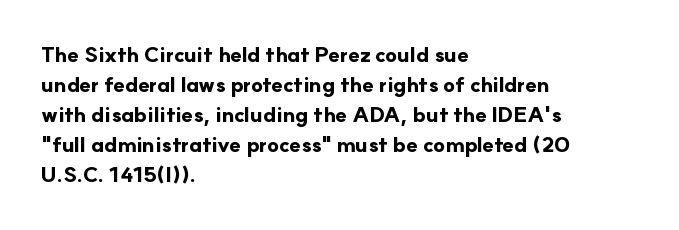
Q: Is the text bold? A: Yes.
Q: Is the text italic (slanted)? A: No, it is upright.
Q: Is the text underlined? A: No.
Q: How is the paragraph aligned? A: Left-aligned.
Q: Is the spacing between letters normal or unusually wide? A: Normal.
Q: Is the spacing between lines tight, normal or loose? A: Normal.
